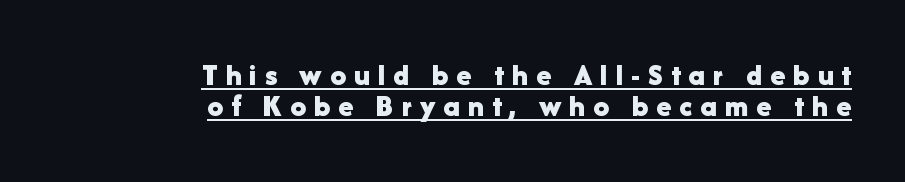
Q: Is the text bold? A: Yes.
Q: Is the text italic (slanted)? A: No, it is upright.
Q: Is the typeface a serif or a sans-serif typeface? A: Sans-serif.
Q: Is the text underlined? A: Yes.
Q: How is the paragraph aligned? A: Right-aligned.
Q: Is the spacing between letters normal or unusually wide? A: Unusually wide.
Q: Is the spacing between lines tight, normal or loose? A: Tight.
Q: Width (condensed, normal, or wide)? A: Normal.
Q: Stroke contrast? A: Low.
Q: x-height? A: Medium.
Q: Monospaced? A: No.
